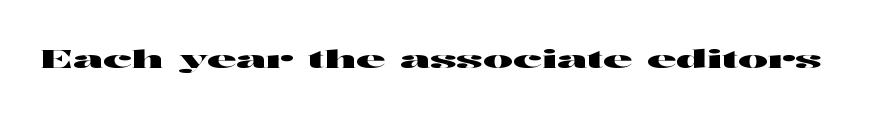
{"italic": "no", "underline": "no", "letter_spacing": "normal", "letter_spacing_em": 0.0, "glyph_px": 25}
